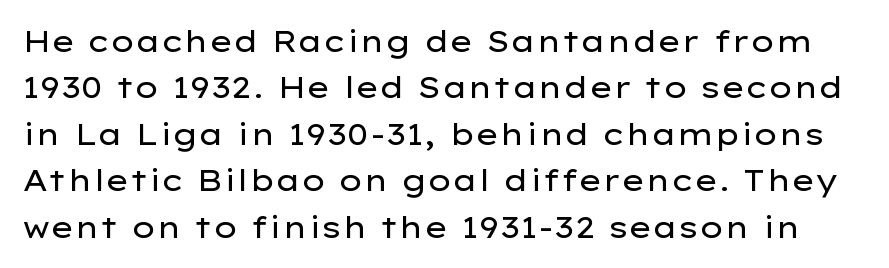
Q: Is the text bold? A: No.
Q: Is the text italic (slanted)? A: No, it is upright.
Q: Is the typeface a serif or a sans-serif typeface? A: Sans-serif.
Q: Is the text underlined? A: No.
Q: Is the spacing between letters normal or unusually wide? A: Normal.
Q: Is the spacing between lines tight, normal or loose? A: Normal.
Q: Width (condensed, normal, or wide)? A: Wide.
Q: Stroke contrast? A: Low.
Q: x-height? A: Medium.
Q: Monospaced? A: No.
